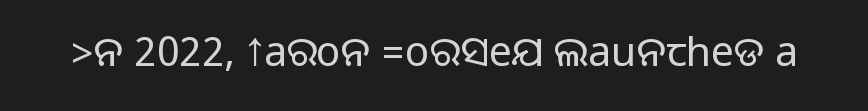
Q: Is the text italic (slanted)? A: No, it is upright.
Q: Is the typeface a serif or a sans-serif typeface? A: Sans-serif.
Q: Is the text underlined? A: No.
Q: Is the spacing between letters normal or unusually wide? A: Normal.
Q: Width (condensed, normal, or wide)? A: Normal.
Q: Stroke contrast? A: Medium.
Q: Monospaced? A: No.
